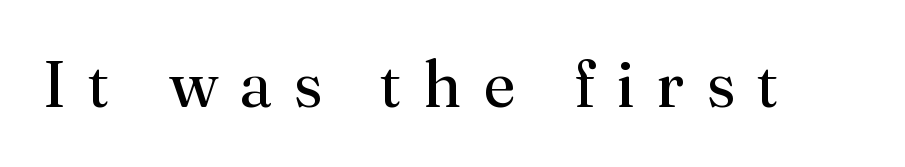
Q: Is the text bold? A: No.
Q: Is the text italic (slanted)? A: No, it is upright.
Q: Is the typeface a serif or a sans-serif typeface? A: Serif.
Q: Is the text underlined? A: No.
Q: Is the spacing between letters normal or unusually wide? A: Unusually wide.
Q: Width (condensed, normal, or wide)? A: Normal.
Q: Stroke contrast? A: Medium.
Q: x-height? A: Small.
Q: Monospaced? A: No.
